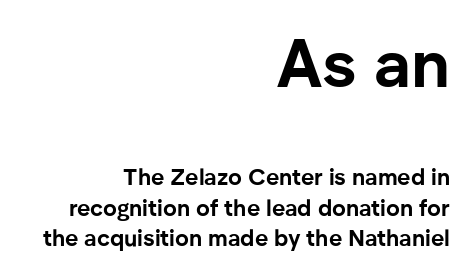
The area under the type is left untouched. Baseline-to-baseline distance is the conventional proportion of letter height. How are the letters spaced? Ordinarily, with no added tracking. Heft: maximum for text — a bold.
